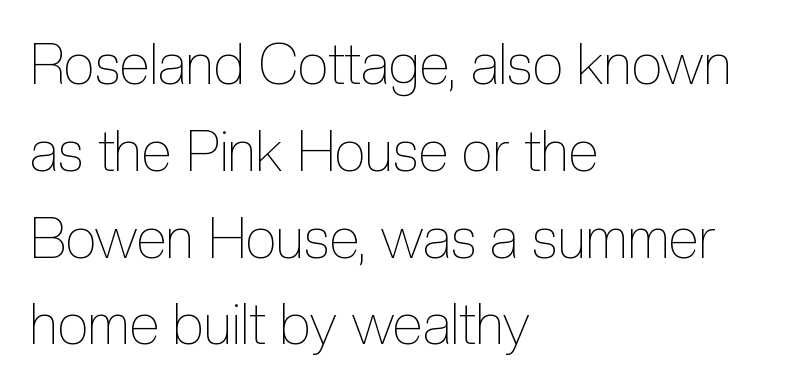
The image shows 56 px thin, condensed type, upright; set left-aligned, normal line spacing (1.55x), normal letter spacing, not underlined; a medium x-height.
